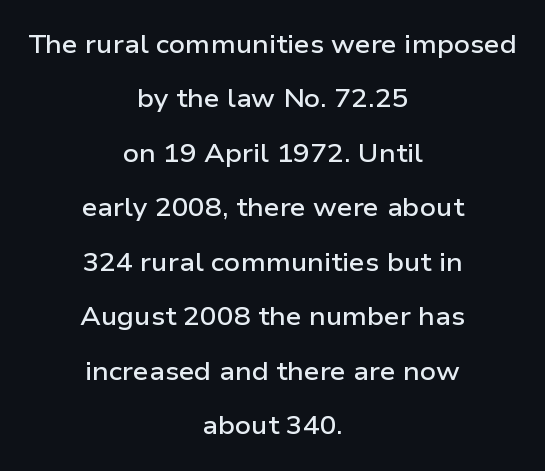
{"italic": "no", "bold": "semi", "underline": "no", "align": "center", "line_spacing": "loose", "line_spacing_ratio": 2.18, "letter_spacing": "normal", "letter_spacing_em": 0.0, "glyph_px": 25}
